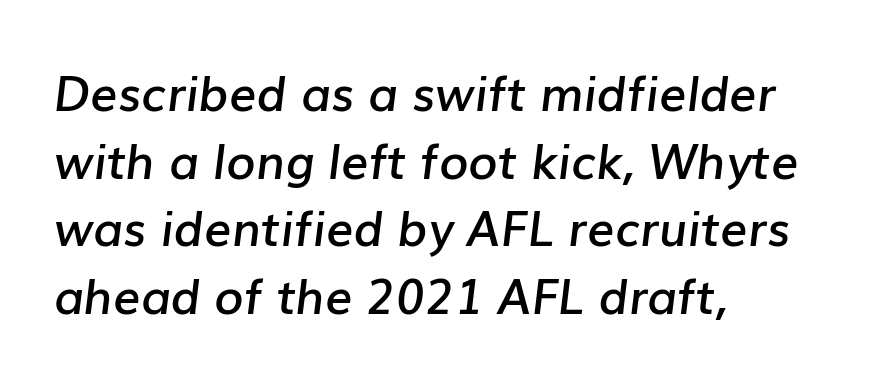
The text carries the slant typical of an italic or oblique font. Normally led — the rows are evenly, conventionally spaced. The tracking reads as untouched default to a designer's eye. Does the weight exceed regular? Yes, but only to semibold. Anything drawn beneath the words? Only blank space.
